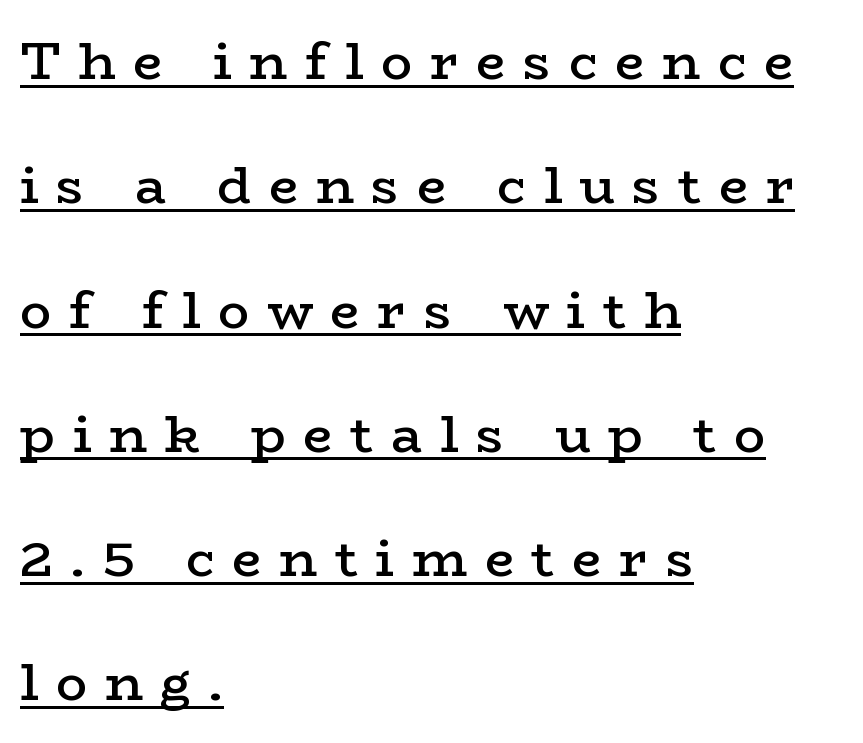
Q: Is the text bold? A: Semi-bold.
Q: Is the text italic (slanted)? A: No, it is upright.
Q: Is the typeface a serif or a sans-serif typeface? A: Serif.
Q: Is the text underlined? A: Yes.
Q: How is the paragraph aligned? A: Left-aligned.
Q: Is the spacing between letters normal or unusually wide? A: Unusually wide.
Q: Is the spacing between lines tight, normal or loose? A: Loose.
Q: Width (condensed, normal, or wide)? A: Wide.
Q: Stroke contrast? A: Low.
Q: x-height? A: Medium.
Q: Monospaced? A: No.
